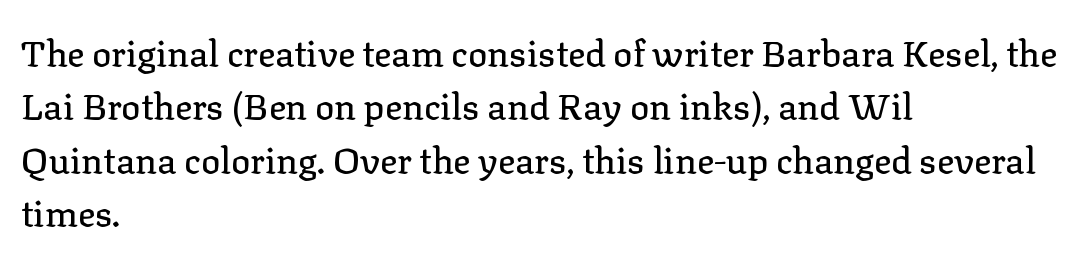
Q: Is the text italic (slanted)? A: No, it is upright.
Q: Is the typeface a serif or a sans-serif typeface? A: Serif.
Q: Is the text underlined? A: No.
Q: How is the paragraph aligned? A: Left-aligned.
Q: Is the spacing between letters normal or unusually wide? A: Normal.
Q: Is the spacing between lines tight, normal or loose? A: Normal.
Q: Width (condensed, normal, or wide)? A: Normal.
Q: Stroke contrast? A: Low.
Q: x-height? A: Medium.
Q: Monospaced? A: No.
